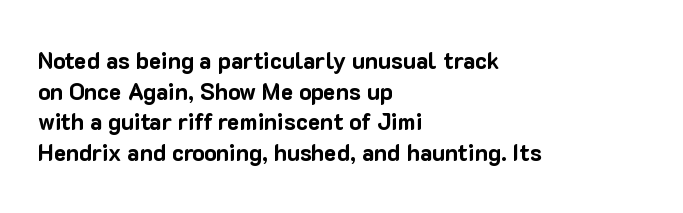
{"italic": "no", "bold": "yes", "underline": "no", "align": "left", "line_spacing": "normal", "line_spacing_ratio": 1.33, "letter_spacing": "normal", "letter_spacing_em": 0.0, "glyph_px": 23}
